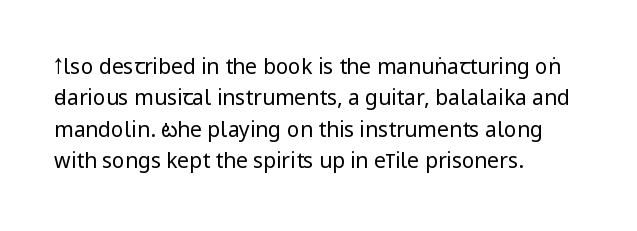
Q: Is the text bold? A: No.
Q: Is the text italic (slanted)? A: No, it is upright.
Q: Is the text underlined? A: No.
Q: How is the paragraph aligned? A: Left-aligned.
Q: Is the spacing between letters normal or unusually wide? A: Normal.
Q: Is the spacing between lines tight, normal or loose? A: Normal.
